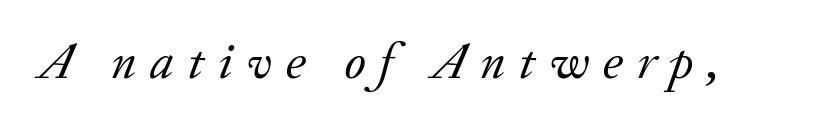
The image shows 52 px regular-weight serif type, italic (leaning right); set unusually wide letter spacing (+0.27 em), not underlined; low stroke contrast and a small x-height.
